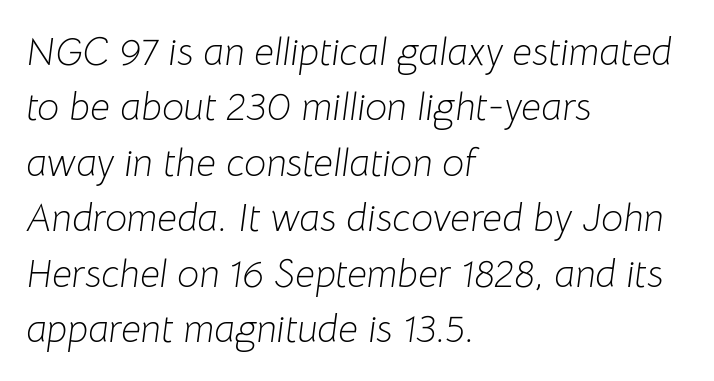
Q: Is the text bold? A: No.
Q: Is the text italic (slanted)? A: Yes, it leans right by about 8 degrees.
Q: Is the text underlined? A: No.
Q: How is the paragraph aligned? A: Left-aligned.
Q: Is the spacing between letters normal or unusually wide? A: Normal.
Q: Is the spacing between lines tight, normal or loose? A: Normal.
Q: Width (condensed, normal, or wide)? A: Normal.
Q: Stroke contrast? A: Low.
Q: x-height? A: Medium.
Q: Monospaced? A: No.
